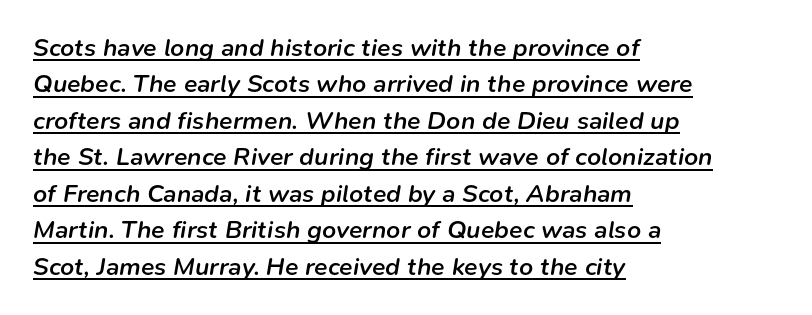
The image shows 25 px text type, italic (leaning right); set left-aligned, normal line spacing (1.46x), normal letter spacing, underlined.
